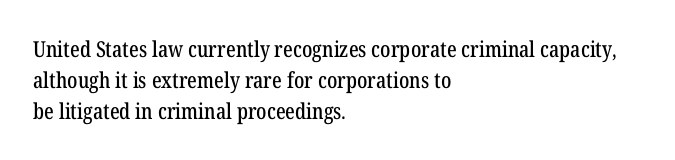
Nope, not italic — everything's standing straight. You could call the tracking neutral — neither tight nor loose. Descenders hang freely into open space. Vertical spacing — default. The compositor pushed each line to the left boundary.
